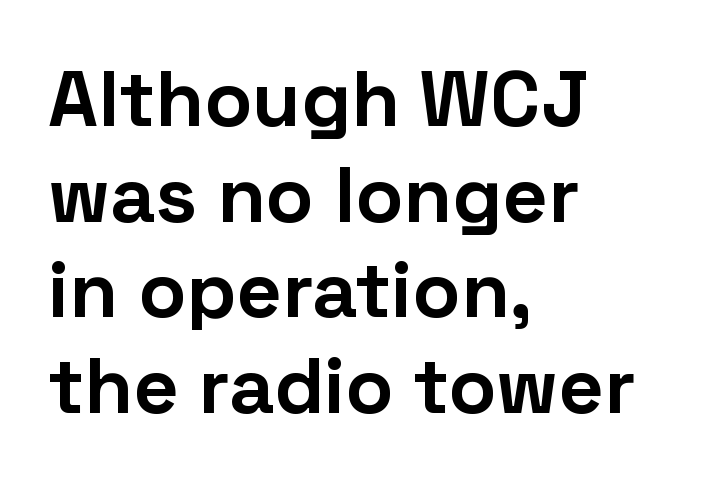
Q: Is the text bold? A: Yes.
Q: Is the text italic (slanted)? A: No, it is upright.
Q: Is the typeface a serif or a sans-serif typeface? A: Sans-serif.
Q: Is the text underlined? A: No.
Q: How is the paragraph aligned? A: Left-aligned.
Q: Is the spacing between letters normal or unusually wide? A: Normal.
Q: Width (condensed, normal, or wide)? A: Normal.
Q: Stroke contrast? A: Low.
Q: x-height? A: Medium.
Q: Monospaced? A: No.
